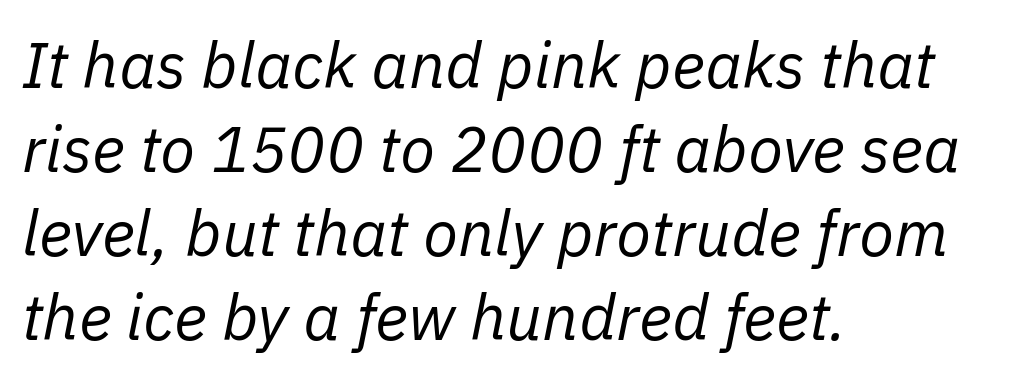
{"italic": "yes", "lean": "right", "slant_degrees": 11, "bold": "no", "weight": "regular", "width": "normal", "stroke_contrast": "low", "x_height": "medium", "monospaced": "no", "underline": "no", "align": "left", "line_spacing": "normal", "line_spacing_ratio": 1.31, "letter_spacing": "normal", "letter_spacing_em": 0.0, "glyph_px": 64}
